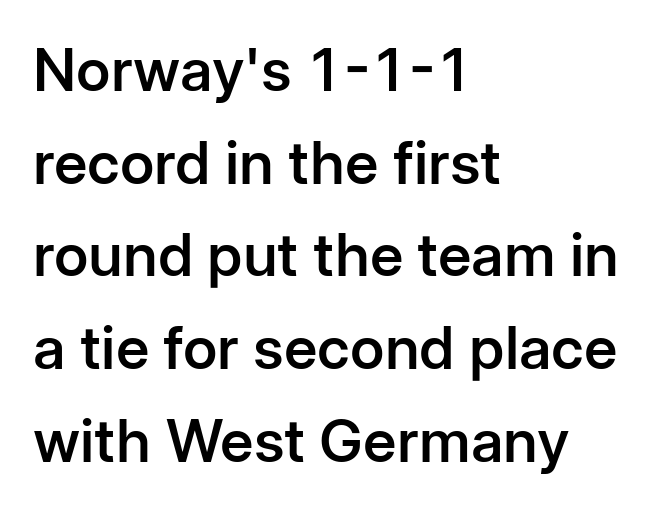
Q: Is the text bold? A: Semi-bold.
Q: Is the text italic (slanted)? A: No, it is upright.
Q: Is the typeface a serif or a sans-serif typeface? A: Sans-serif.
Q: Is the text underlined? A: No.
Q: How is the paragraph aligned? A: Left-aligned.
Q: Is the spacing between letters normal or unusually wide? A: Normal.
Q: Is the spacing between lines tight, normal or loose? A: Normal.
Q: Width (condensed, normal, or wide)? A: Normal.
Q: Stroke contrast? A: Low.
Q: x-height? A: Medium.
Q: Monospaced? A: No.
